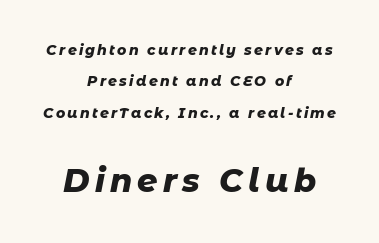
{"italic": "yes", "lean": "right", "slant_degrees": 11, "bold": "yes", "weight": "heavy", "width": "normal", "stroke_contrast": "low", "x_height": "medium", "monospaced": "no", "underline": "no", "align": "center", "line_spacing": "loose", "line_spacing_ratio": 2.25, "larger_block": "second", "size_ratio": 2.29, "glyph_px": 32}
